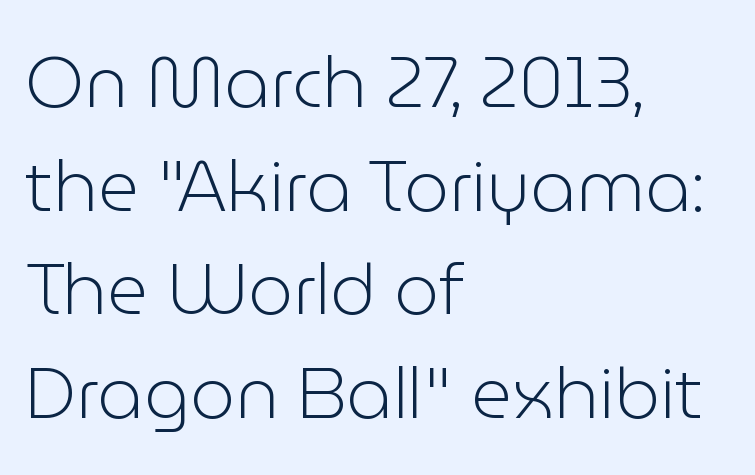
The image shows 71 px light sans-serif type, upright; set left-aligned, normal line spacing (1.46x), normal letter spacing, not underlined; low stroke contrast and a medium x-height.
